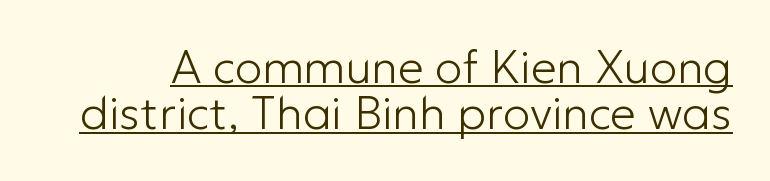
{"serif": "no", "italic": "no", "bold": "no", "weight": "light", "width": "normal", "stroke_contrast": "low", "x_height": "medium", "monospaced": "no", "underline": "yes", "line_spacing": "tight", "line_spacing_ratio": 1.01, "letter_spacing": "normal", "letter_spacing_em": 0.0, "glyph_px": 46}
